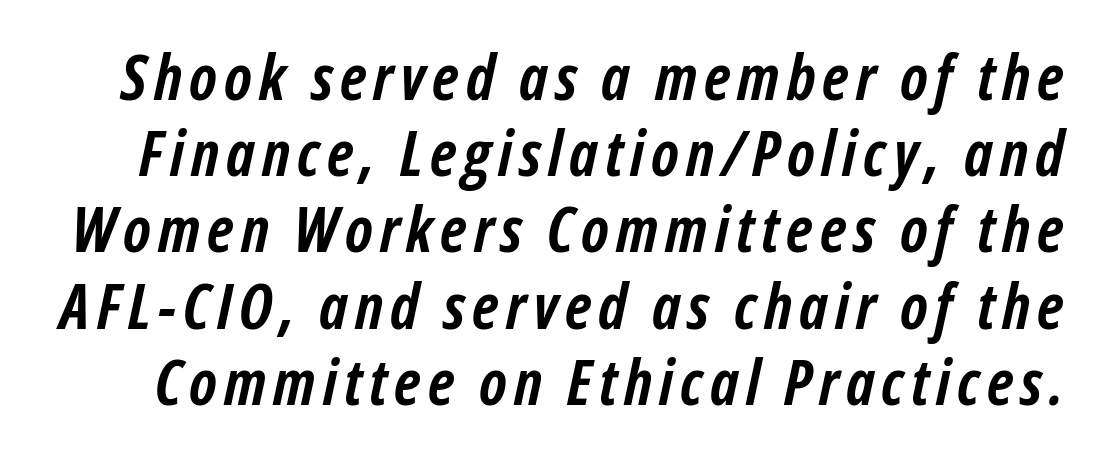
Quick note: italic. Rule under the text: the space is simply empty. Stroke thickness is high; the sample reads as a true bold. These lines are rendered in a variable-pitch font.
